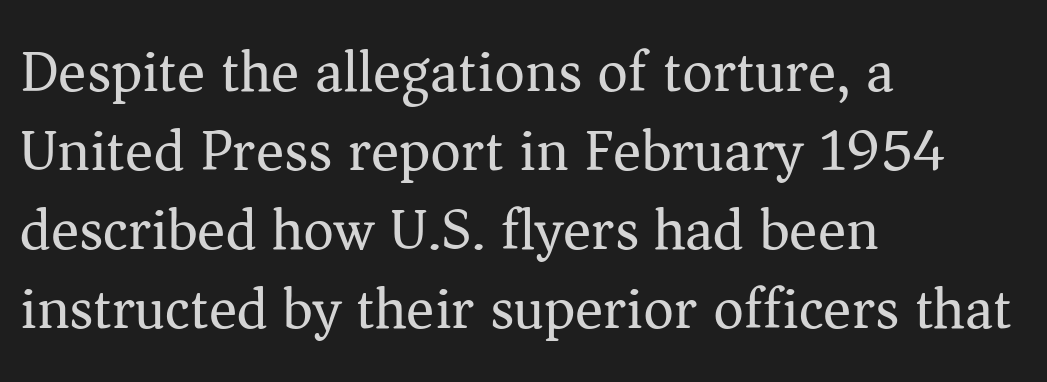
{"serif": "yes", "italic": "no", "bold": "no", "weight": "regular", "width": "normal", "stroke_contrast": "medium", "x_height": "medium", "monospaced": "no", "underline": "no", "align": "left", "line_spacing": "normal", "line_spacing_ratio": 1.34, "letter_spacing": "normal", "letter_spacing_em": 0.0, "glyph_px": 59}
